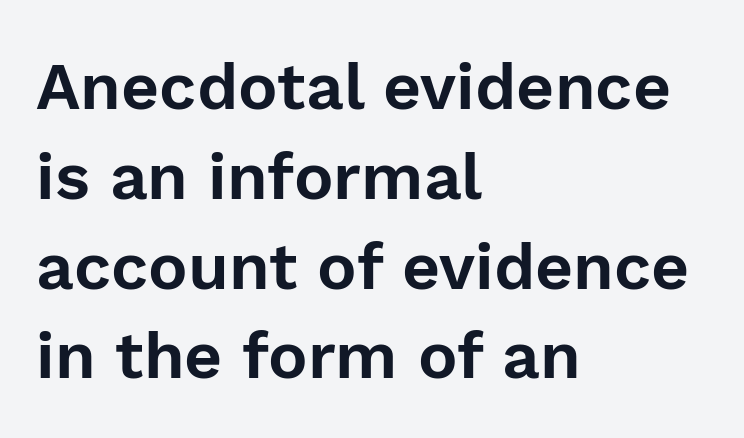
Ordinary non-slanted type is in use. These lines sit exactly where default settings would place them. Grotesque or geometric, the face here clearly has no serifs. Underlining? Definitely not there.
